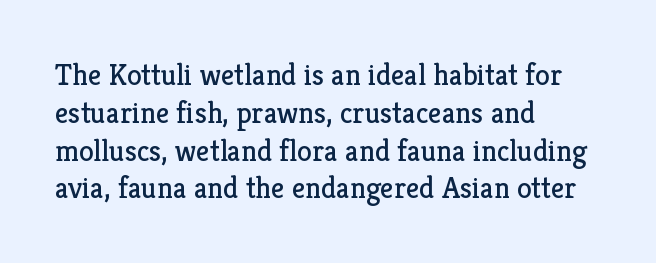
The image shows 30 px regular-weight serif type, upright; set left-aligned, normal line spacing (1.26x), normal letter spacing, not underlined; low stroke contrast and a medium x-height.
